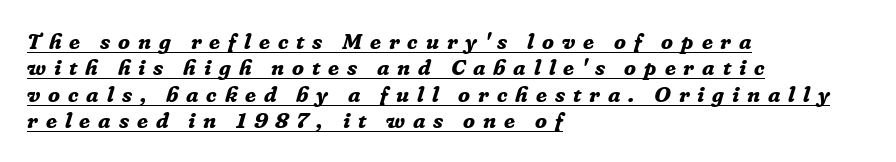
The image shows 22 px bold type, italic (leaning right); set left-aligned, line spacing 1.2x, unusually wide letter spacing (+0.36 em), underlined.
